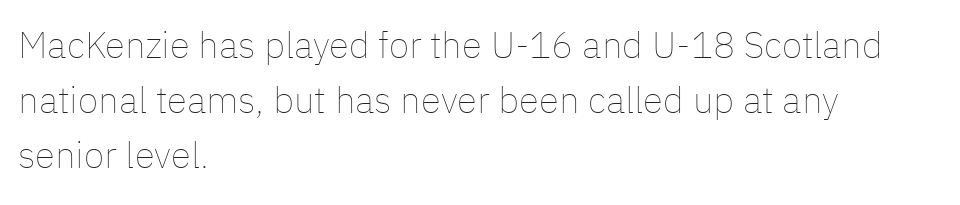
{"italic": "no", "bold": "no", "weight": "thin", "width": "normal", "stroke_contrast": "low", "x_height": "medium", "monospaced": "no", "underline": "no", "align": "left", "line_spacing": "normal", "line_spacing_ratio": 1.49, "letter_spacing": "normal", "letter_spacing_em": 0.0, "glyph_px": 37}
